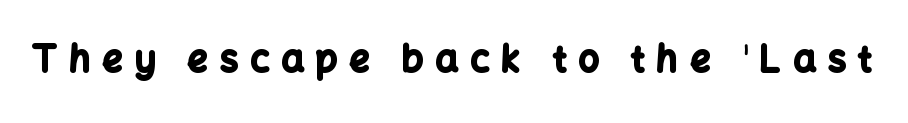
Q: Is the text bold? A: Yes.
Q: Is the text italic (slanted)? A: No, it is upright.
Q: Is the typeface a serif or a sans-serif typeface? A: Sans-serif.
Q: Is the text underlined? A: No.
Q: Is the spacing between letters normal or unusually wide? A: Unusually wide.
Q: Width (condensed, normal, or wide)? A: Normal.
Q: Stroke contrast? A: Low.
Q: x-height? A: Medium.
Q: Monospaced? A: No.
